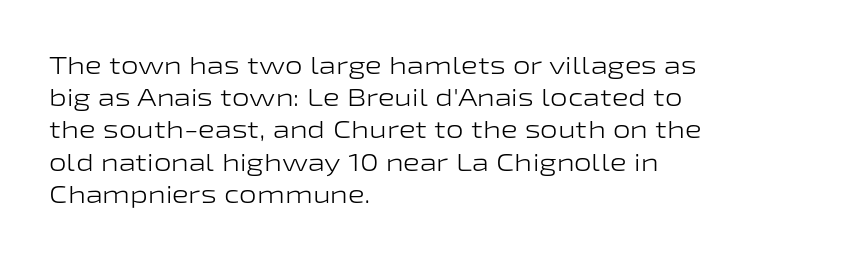
These lines keep a tight, regular rhythm from letter to letter. This sample is left-justified, so line endings fall wherever the words run out. The space between consecutive lines is moderate. Do the letters lean? They stand straight. The passage shown is not underscored anywhere. Stems and bowls with no extra thickness — not bold.
